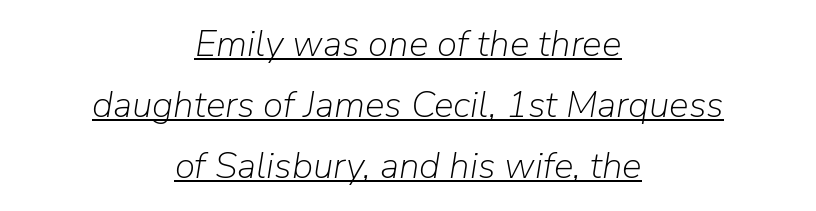
The image shows 37 px light type, italic (leaning right); set centered, normal line spacing (1.65x), normal letter spacing, underlined; low stroke contrast and a medium x-height.
